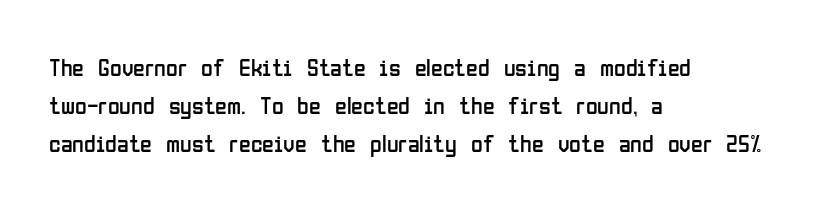
Q: Is the text bold? A: No.
Q: Is the text italic (slanted)? A: No, it is upright.
Q: Is the text underlined? A: No.
Q: How is the paragraph aligned? A: Left-aligned.
Q: Is the spacing between letters normal or unusually wide? A: Normal.
Q: Is the spacing between lines tight, normal or loose? A: Normal.
